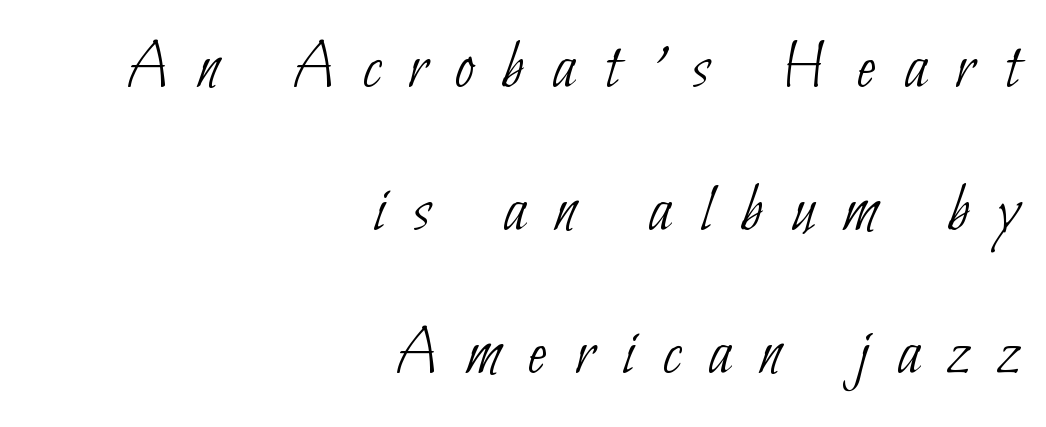
Q: Is the text bold? A: No.
Q: Is the typeface a serif or a sans-serif typeface? A: Sans-serif.
Q: Is the text underlined? A: No.
Q: How is the paragraph aligned? A: Right-aligned.
Q: Is the spacing between letters normal or unusually wide? A: Unusually wide.
Q: Is the spacing between lines tight, normal or loose? A: Loose.
Q: Width (condensed, normal, or wide)? A: Condensed.
Q: Stroke contrast? A: Low.
Q: x-height? A: Small.
Q: Monospaced? A: No.
